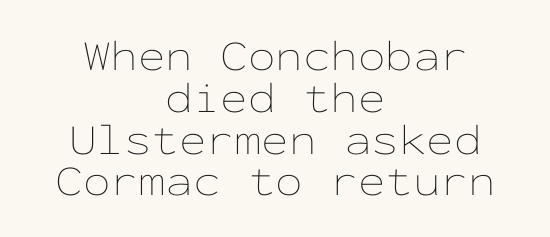
Q: Is the text bold? A: No.
Q: Is the text italic (slanted)? A: No, it is upright.
Q: Is the text underlined? A: No.
Q: How is the paragraph aligned? A: Centered.
Q: Is the spacing between letters normal or unusually wide? A: Normal.
Q: Is the spacing between lines tight, normal or loose? A: Tight.
Q: Width (condensed, normal, or wide)? A: Wide.
Q: Stroke contrast? A: Low.
Q: x-height? A: Medium.
Q: Monospaced? A: Yes.
